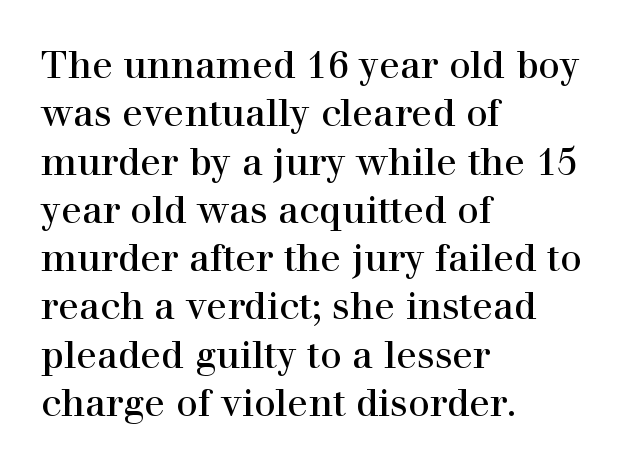
{"serif": "yes", "italic": "no", "bold": "no", "weight": "regular", "width": "normal", "stroke_contrast": "high", "x_height": "medium", "monospaced": "no", "underline": "no", "align": "left", "line_spacing": "normal", "line_spacing_ratio": 1.27, "letter_spacing": "normal", "letter_spacing_em": 0.0, "glyph_px": 38}
